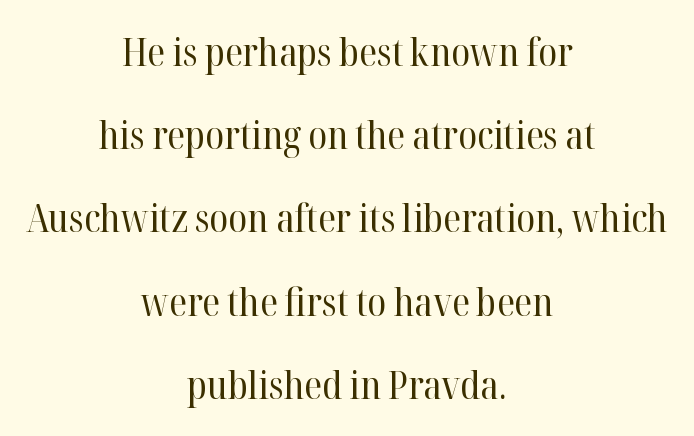
Q: Is the text bold? A: No.
Q: Is the text italic (slanted)? A: No, it is upright.
Q: Is the typeface a serif or a sans-serif typeface? A: Serif.
Q: Is the text underlined? A: No.
Q: How is the paragraph aligned? A: Centered.
Q: Is the spacing between letters normal or unusually wide? A: Normal.
Q: Is the spacing between lines tight, normal or loose? A: Loose.
Q: Width (condensed, normal, or wide)? A: Normal.
Q: Stroke contrast? A: High.
Q: x-height? A: Medium.
Q: Monospaced? A: No.
